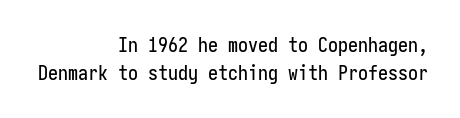
Q: Is the text italic (slanted)? A: No, it is upright.
Q: Is the text underlined? A: No.
Q: How is the paragraph aligned? A: Right-aligned.
Q: Is the spacing between letters normal or unusually wide? A: Normal.
Q: Is the spacing between lines tight, normal or loose? A: Normal.
